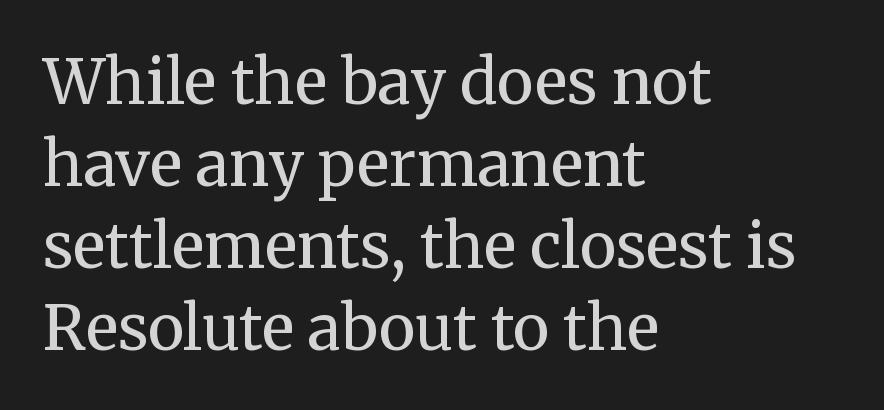
Q: Is the text bold? A: No.
Q: Is the text italic (slanted)? A: No, it is upright.
Q: Is the typeface a serif or a sans-serif typeface? A: Serif.
Q: Is the text underlined? A: No.
Q: How is the paragraph aligned? A: Left-aligned.
Q: Is the spacing between letters normal or unusually wide? A: Normal.
Q: Is the spacing between lines tight, normal or loose? A: Normal.
Q: Width (condensed, normal, or wide)? A: Normal.
Q: Stroke contrast? A: Medium.
Q: x-height? A: Medium.
Q: Monospaced? A: No.
